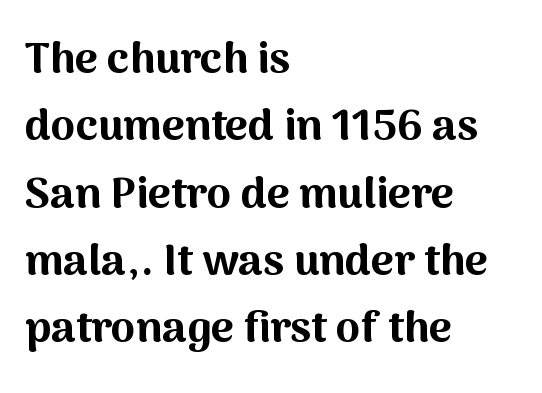
{"serif": "no", "italic": "no", "bold": "yes", "weight": "bold", "width": "normal", "stroke_contrast": "medium", "x_height": "medium", "monospaced": "no", "underline": "no", "align": "left", "line_spacing": "normal", "line_spacing_ratio": 1.53, "letter_spacing": "normal", "letter_spacing_em": 0.0, "glyph_px": 44}
